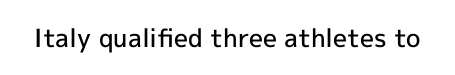
{"italic": "no", "bold": "semi", "underline": "no", "letter_spacing": "normal", "letter_spacing_em": 0.0, "glyph_px": 25}
